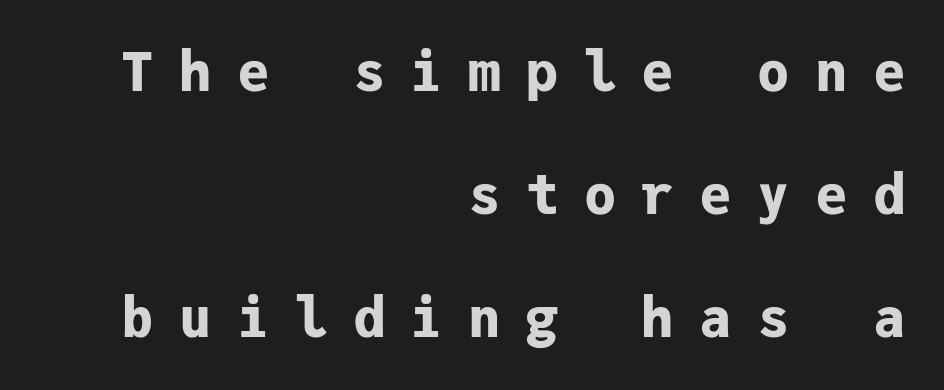
The paragraph shown leans on its right margin. Descenders are the only things crossing below the line. Unlike italic type, these characters show no tilt at all. The passage shown is typed in a monospace face where columns stay perfectly aligned. Each glyph is drawn with heavy, bold strokes. Substantial extra tracking has been applied to these lines.
